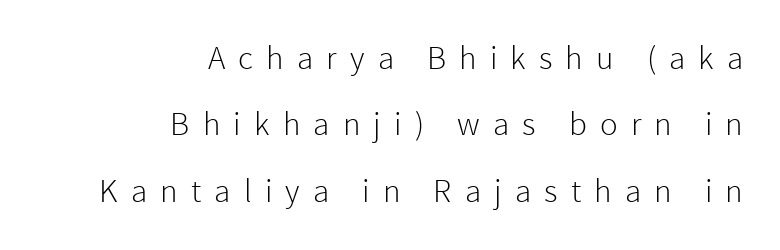
The image shows 33 px light sans-serif type, upright; set right-aligned, loose line spacing (2.01x), unusually wide letter spacing (+0.4 em), not underlined; low stroke contrast and a medium x-height.
